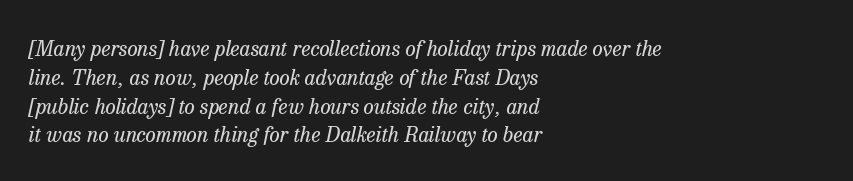
The image shows 21 px text type, italic (leaning right); set left-aligned, normal line spacing (1.37x), normal letter spacing, not underlined.
